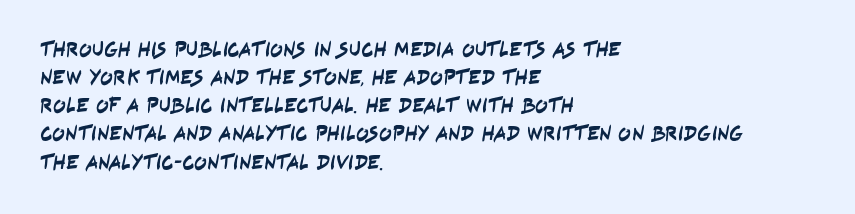
Beneath every word, the page is bare. Each word holds together tightly as a unit, with standard inter-letter gaps. Evenly set lines give the paragraph a standard silhouette. The passage is arranged the way most books set body copy — flush left.
